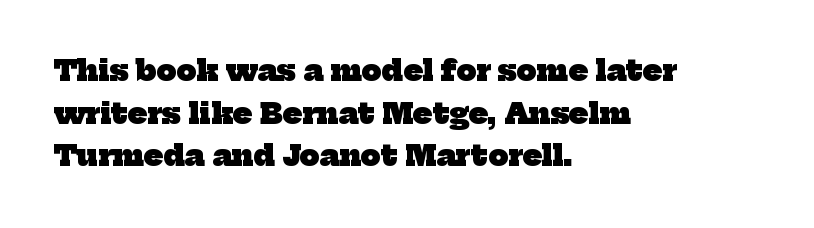
The image shows 28 px heavy serif type; set left-aligned, normal line spacing (1.52x), normal letter spacing, not underlined; low stroke contrast and a medium x-height.
